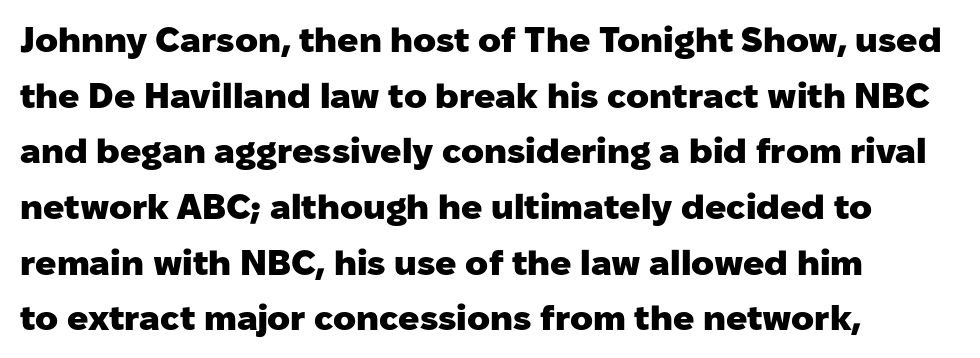
Varying glyph widths throughout — classic text-font behaviour. Rule under the text: the space is simply empty. Nothing sits at the stroke ends, so this counts as sans-serif. In terms of posture, this sample is upright.
